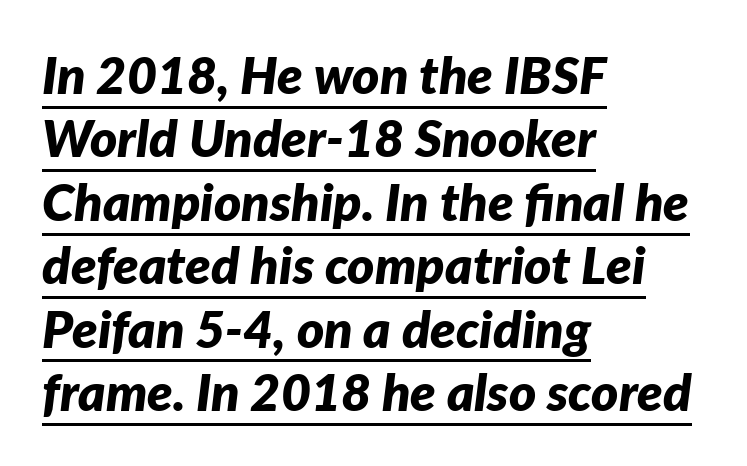
On the weight axis this lands at bold, roughly 700. The lines in this sample share a left origin and differ only in where they stop. The lettering is marked with a stroke running underneath it. Character widths vary here, with narrow letters taking less room than wide ones. The gaps between neighbouring characters are ordinary and unremarkable. The axis of the letterforms is tilted away from vertical.
